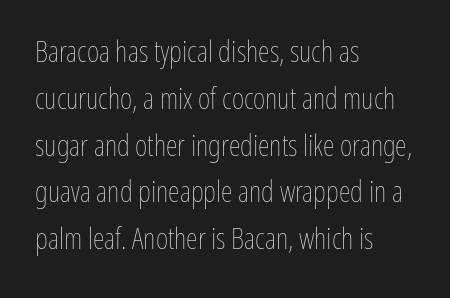
The image shows 30 px thin, condensed type, upright; set left-aligned, normal line spacing (1.56x), normal letter spacing, not underlined; low stroke contrast and a medium x-height.
